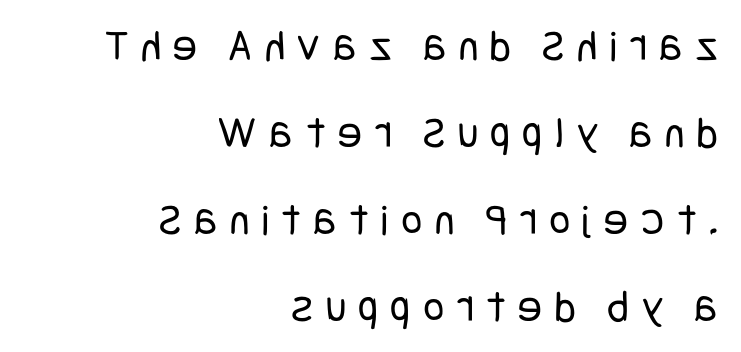
Q: Is the text bold? A: No.
Q: Is the text italic (slanted)? A: No, it is upright.
Q: Is the typeface a serif or a sans-serif typeface? A: Sans-serif.
Q: Is the text underlined? A: No.
Q: How is the paragraph aligned? A: Right-aligned.
Q: Is the spacing between letters normal or unusually wide? A: Unusually wide.
Q: Is the spacing between lines tight, normal or loose? A: Loose.
Q: Width (condensed, normal, or wide)? A: Condensed.
Q: Stroke contrast? A: Low.
Q: x-height? A: Large.
